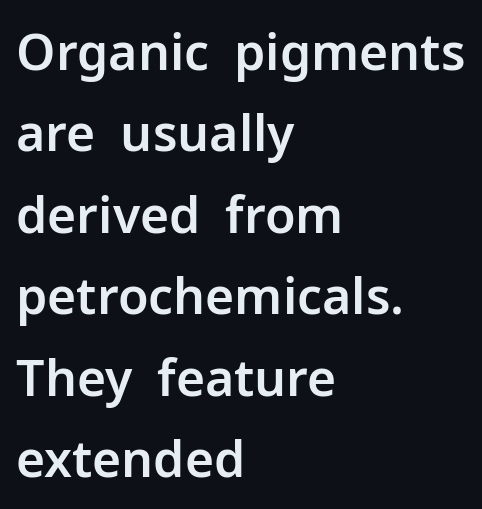
Q: Is the text italic (slanted)? A: No, it is upright.
Q: Is the typeface a serif or a sans-serif typeface? A: Sans-serif.
Q: Is the text underlined? A: No.
Q: How is the paragraph aligned? A: Left-aligned.
Q: Is the spacing between letters normal or unusually wide? A: Normal.
Q: Is the spacing between lines tight, normal or loose? A: Normal.
Q: Width (condensed, normal, or wide)? A: Normal.
Q: Stroke contrast? A: Low.
Q: x-height? A: Medium.
Q: Monospaced? A: No.
